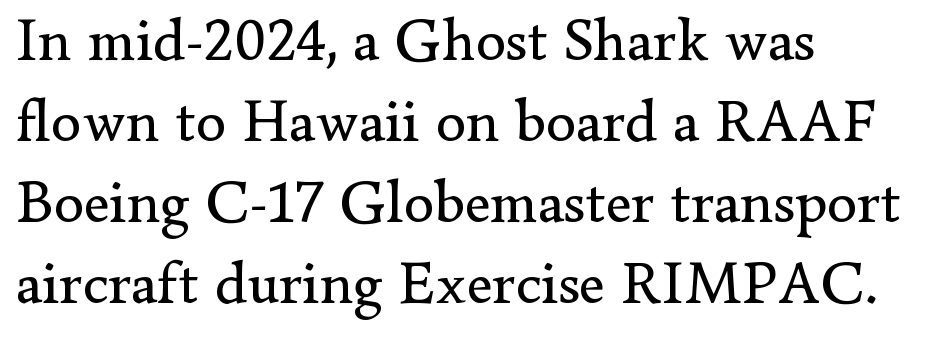
The passage shown has conventional tracking throughout. Posture: straight, roman, zero tilt. Note the varied advance widths — an 'i' is clearly narrower than an 'm'. Where is the straight margin? On the left. The space beneath each line is pristine and unruled. Baseline-to-baseline distance is the conventional proportion of letter height.
